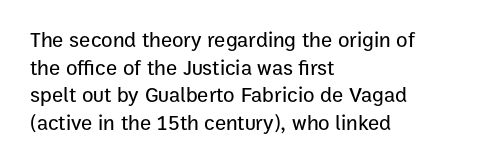
Q: Is the text italic (slanted)? A: No, it is upright.
Q: Is the text underlined? A: No.
Q: How is the paragraph aligned? A: Left-aligned.
Q: Is the spacing between letters normal or unusually wide? A: Normal.
Q: Is the spacing between lines tight, normal or loose? A: Normal.
